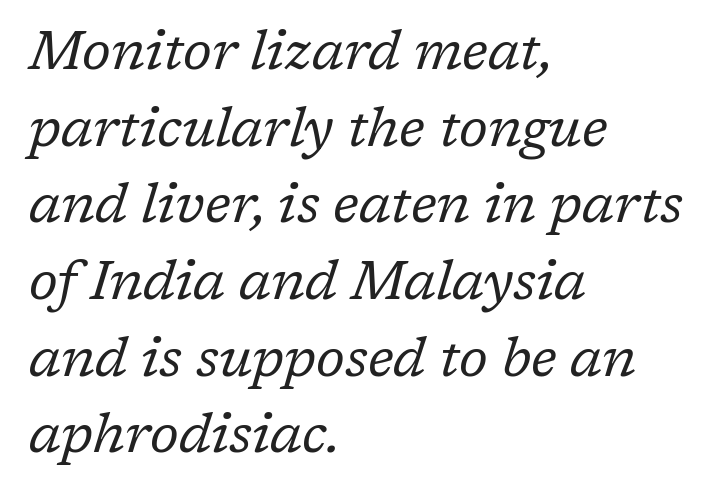
Q: Is the text bold? A: No.
Q: Is the text italic (slanted)? A: Yes, it leans right by about 17 degrees.
Q: Is the typeface a serif or a sans-serif typeface? A: Serif.
Q: Is the text underlined? A: No.
Q: How is the paragraph aligned? A: Left-aligned.
Q: Is the spacing between letters normal or unusually wide? A: Normal.
Q: Is the spacing between lines tight, normal or loose? A: Normal.
Q: Width (condensed, normal, or wide)? A: Normal.
Q: Stroke contrast? A: Low.
Q: x-height? A: Medium.
Q: Monospaced? A: No.
